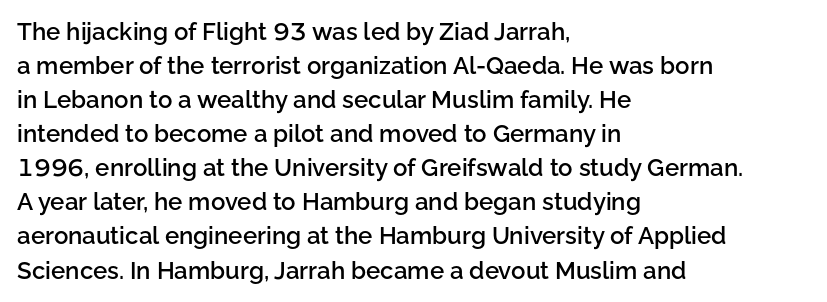
{"italic": "no", "bold": "semi", "underline": "no", "align": "left", "line_spacing": "normal", "line_spacing_ratio": 1.42, "letter_spacing": "normal", "letter_spacing_em": 0.0, "glyph_px": 24}
